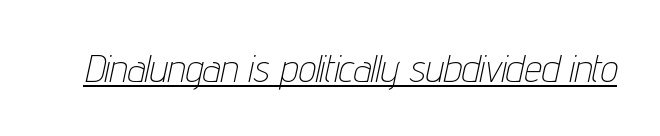
{"italic": "yes", "lean": "right", "slant_degrees": 12, "bold": "no", "weight": "thin", "width": "condensed", "stroke_contrast": "low", "x_height": "medium", "monospaced": "no", "underline": "yes", "letter_spacing": "normal", "letter_spacing_em": 0.0, "glyph_px": 39}
